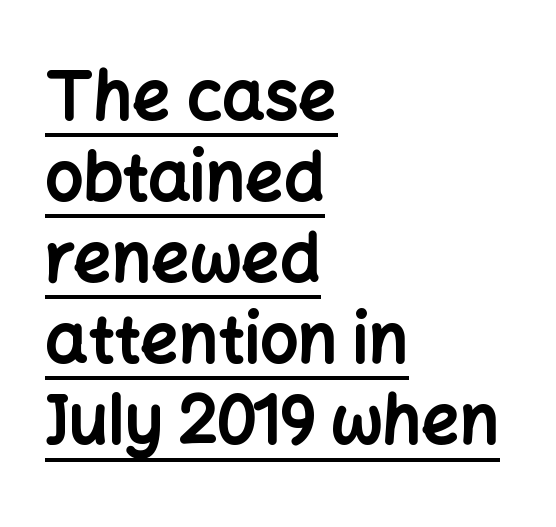
Type style note: lacks serifs. Compared with an ordinary text face, these strokes are far heavier — a full bold. Standard letterfit; no display-style spreading of the glyphs. Vertical strokes here are truly vertical. Proportional: the letters do not fall into vertical columns. A baseline rule has been typeset under these characters.
